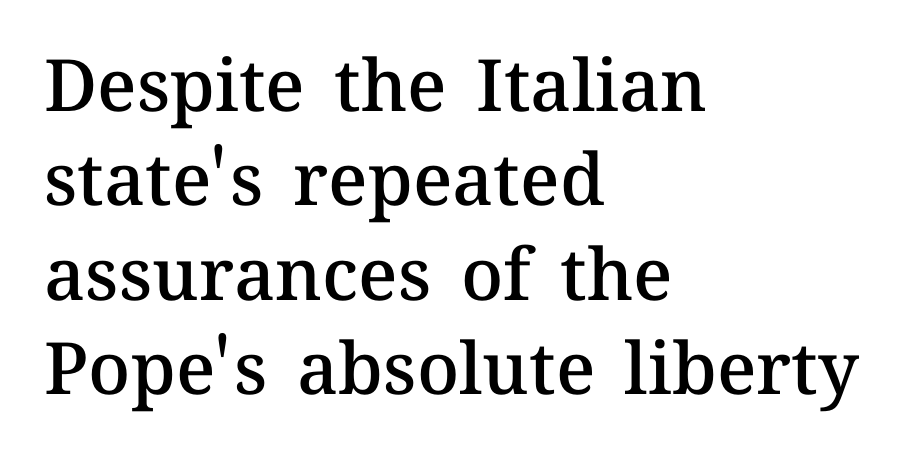
{"italic": "no", "bold": "semi", "weight": "semibold", "width": "normal", "stroke_contrast": "medium", "x_height": "medium", "monospaced": "no", "underline": "no", "align": "left", "line_spacing": "normal", "line_spacing_ratio": 1.31, "letter_spacing": "normal", "letter_spacing_em": 0.0, "glyph_px": 72}
